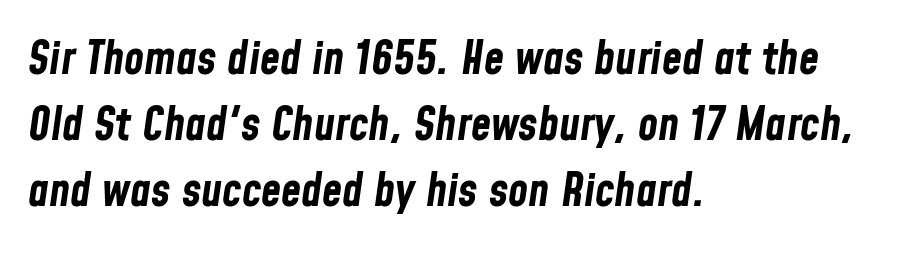
The image shows 46 px bold, condensed type, italic (leaning right); set left-aligned, normal line spacing (1.43x), normal letter spacing, not underlined; low stroke contrast and a medium x-height.
